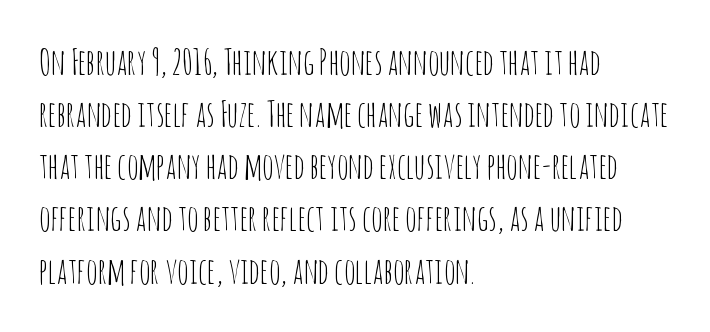
The letters advance in unequal steps, a hallmark of proportional type. The gaps between neighbouring characters are ordinary and unremarkable. Caption: multi-line text, flush left, ragged right. Letters rest on an invisible, unmarked baseline. Posture: upright roman.
